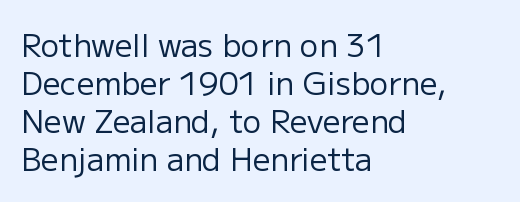
{"serif": "no", "italic": "no", "bold": "no", "weight": "regular", "width": "normal", "stroke_contrast": "low", "x_height": "medium", "monospaced": "no", "underline": "no", "align": "left", "line_spacing_ratio": 1.23, "letter_spacing": "normal", "letter_spacing_em": 0.0, "glyph_px": 31}
